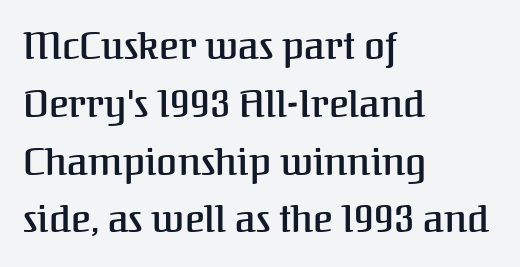
Q: Is the text bold? A: Semi-bold.
Q: Is the text italic (slanted)? A: No, it is upright.
Q: Is the typeface a serif or a sans-serif typeface? A: Serif.
Q: Is the text underlined? A: No.
Q: How is the paragraph aligned? A: Left-aligned.
Q: Is the spacing between letters normal or unusually wide? A: Normal.
Q: Is the spacing between lines tight, normal or loose? A: Normal.
Q: Width (condensed, normal, or wide)? A: Normal.
Q: Stroke contrast? A: Medium.
Q: x-height? A: Medium.
Q: Monospaced? A: No.
